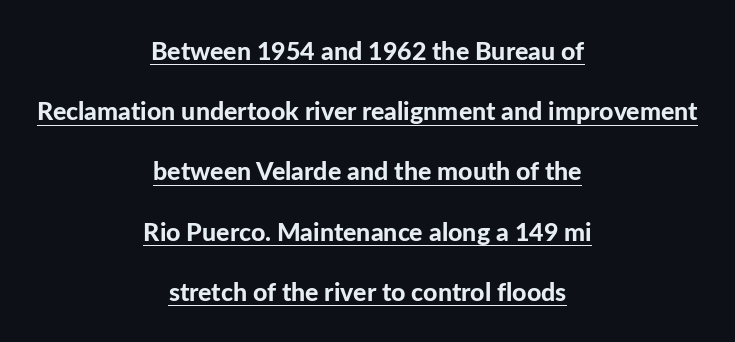
Q: Is the text bold? A: Yes.
Q: Is the text italic (slanted)? A: No, it is upright.
Q: Is the text underlined? A: Yes.
Q: How is the paragraph aligned? A: Centered.
Q: Is the spacing between letters normal or unusually wide? A: Normal.
Q: Is the spacing between lines tight, normal or loose? A: Loose.
